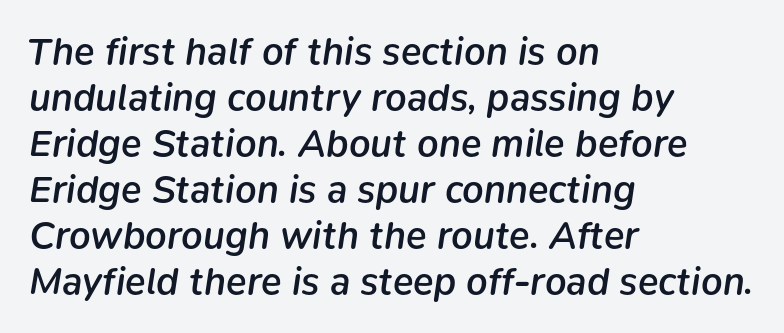
Q: Is the text bold? A: Semi-bold.
Q: Is the text italic (slanted)? A: Yes, it leans right by about 9 degrees.
Q: Is the text underlined? A: No.
Q: How is the paragraph aligned? A: Left-aligned.
Q: Is the spacing between letters normal or unusually wide? A: Normal.
Q: Width (condensed, normal, or wide)? A: Normal.
Q: Stroke contrast? A: Low.
Q: x-height? A: Medium.
Q: Monospaced? A: No.
